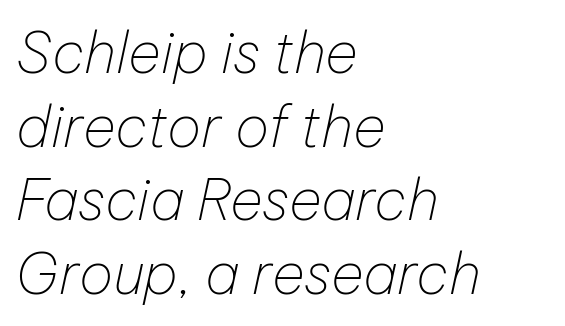
{"italic": "yes", "lean": "right", "slant_degrees": 12, "bold": "no", "weight": "thin", "width": "normal", "stroke_contrast": "low", "x_height": "medium", "monospaced": "no", "underline": "no", "align": "left", "line_spacing": "normal", "line_spacing_ratio": 1.29, "letter_spacing": "normal", "letter_spacing_em": 0.0, "glyph_px": 57}
